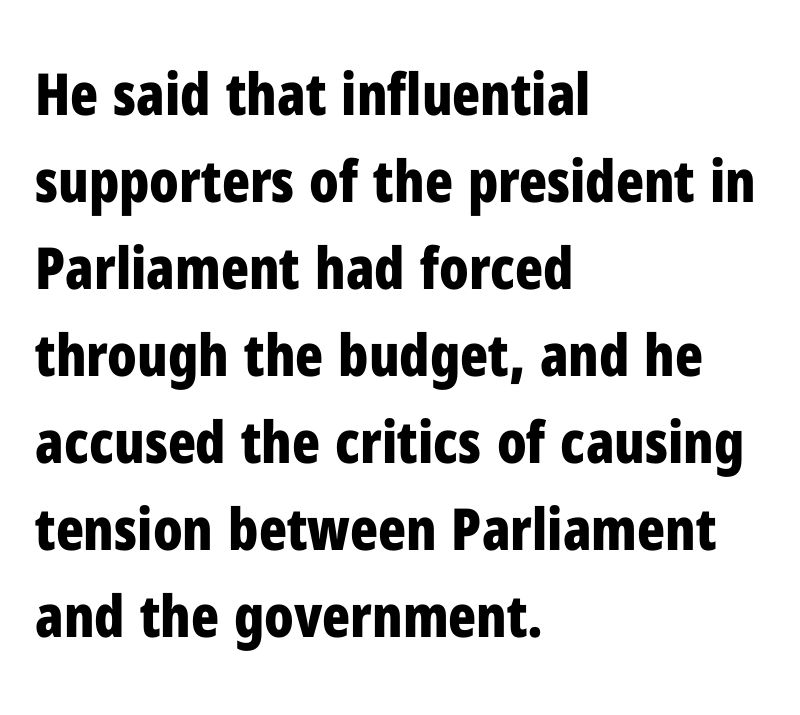
Q: Is the text bold? A: Yes.
Q: Is the text italic (slanted)? A: No, it is upright.
Q: Is the typeface a serif or a sans-serif typeface? A: Sans-serif.
Q: Is the text underlined? A: No.
Q: How is the paragraph aligned? A: Left-aligned.
Q: Is the spacing between letters normal or unusually wide? A: Normal.
Q: Is the spacing between lines tight, normal or loose? A: Normal.
Q: Width (condensed, normal, or wide)? A: Condensed.
Q: Stroke contrast? A: Low.
Q: x-height? A: Medium.
Q: Monospaced? A: No.
